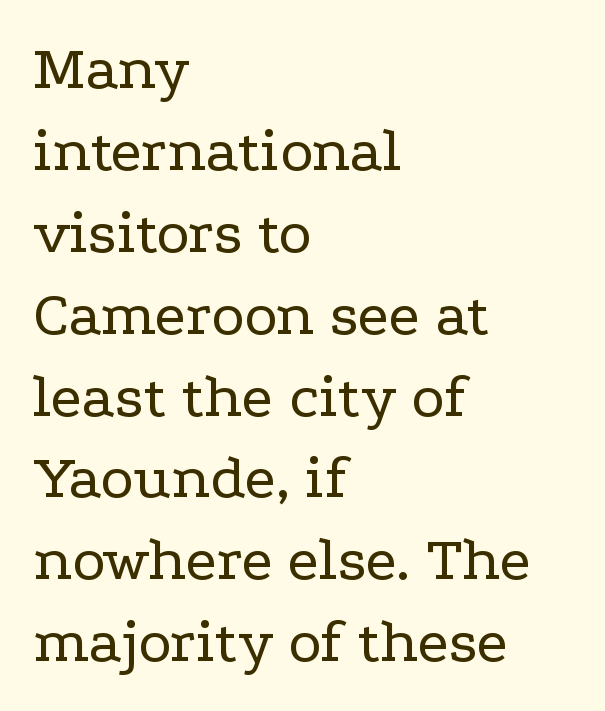
{"serif": "yes", "italic": "no", "bold": "no", "weight": "regular", "width": "wide", "stroke_contrast": "low", "x_height": "medium", "monospaced": "no", "underline": "no", "align": "left", "line_spacing": "normal", "line_spacing_ratio": 1.3, "letter_spacing": "normal", "letter_spacing_em": 0.0, "glyph_px": 63}
